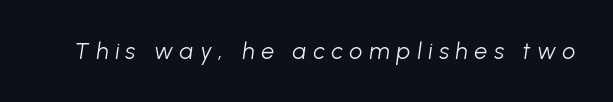
Q: Is the text bold? A: No.
Q: Is the text italic (slanted)? A: Yes, it leans right by about 8 degrees.
Q: Is the text underlined? A: No.
Q: Is the spacing between letters normal or unusually wide? A: Unusually wide.
